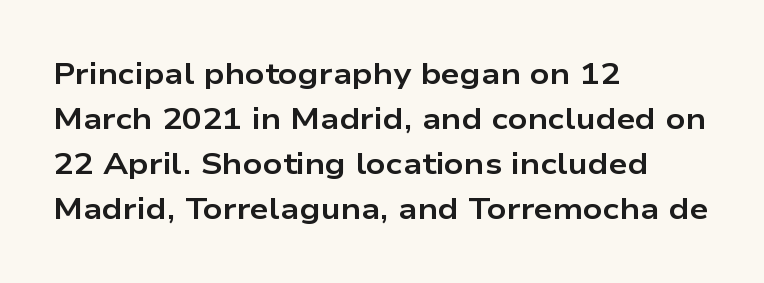
{"serif": "no", "italic": "no", "bold": "yes", "weight": "bold", "width": "wide", "stroke_contrast": "low", "x_height": "medium", "monospaced": "no", "underline": "no", "align": "left", "line_spacing": "normal", "line_spacing_ratio": 1.5, "letter_spacing": "normal", "letter_spacing_em": 0.0, "glyph_px": 30}
